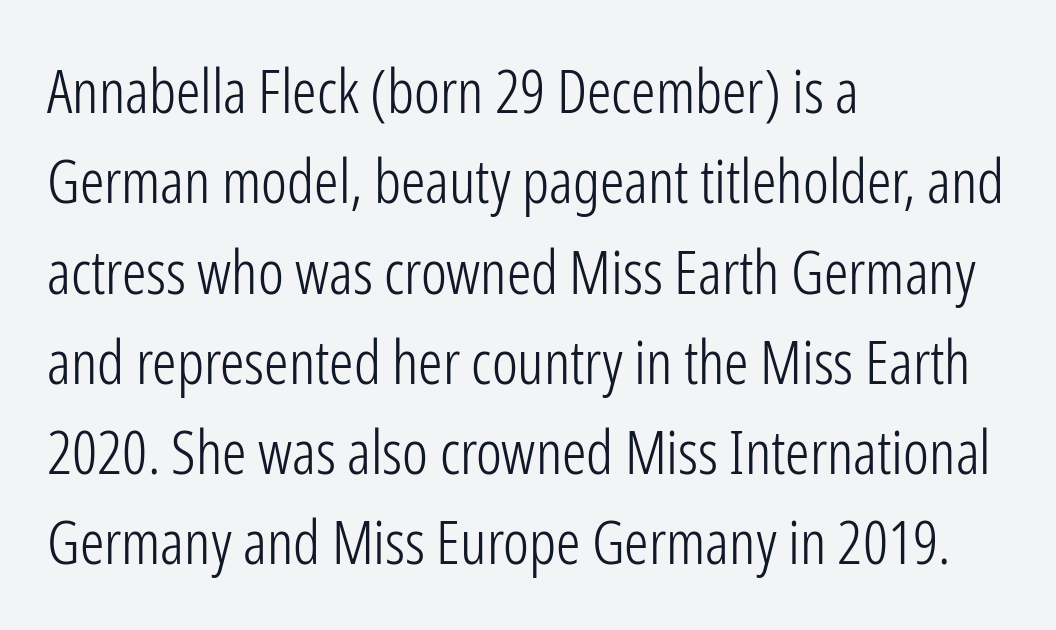
{"serif": "no", "italic": "no", "bold": "no", "weight": "light", "width": "condensed", "stroke_contrast": "low", "x_height": "medium", "monospaced": "no", "underline": "no", "align": "left", "line_spacing": "normal", "line_spacing_ratio": 1.48, "letter_spacing": "normal", "letter_spacing_em": 0.0, "glyph_px": 61}
